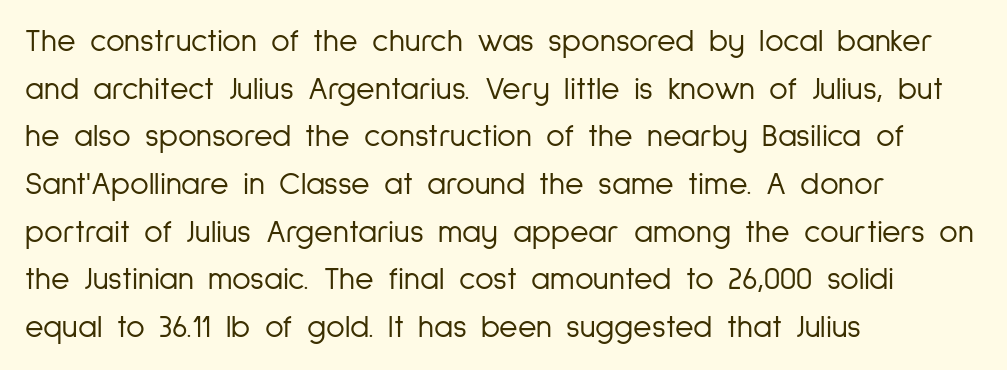
{"serif": "no", "italic": "no", "bold": "no", "weight": "light", "width": "condensed", "stroke_contrast": "low", "x_height": "medium", "monospaced": "no", "underline": "no", "align": "left", "line_spacing": "normal", "line_spacing_ratio": 1.49, "letter_spacing": "normal", "letter_spacing_em": 0.0, "glyph_px": 32}
